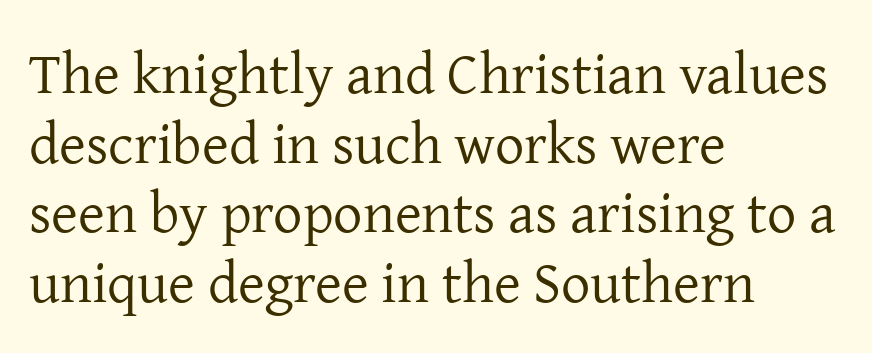
{"serif": "yes", "italic": "no", "bold": "no", "weight": "regular", "width": "normal", "stroke_contrast": "low", "x_height": "medium", "monospaced": "no", "underline": "no", "align": "left", "line_spacing_ratio": 1.2, "letter_spacing": "normal", "letter_spacing_em": 0.0, "glyph_px": 58}
